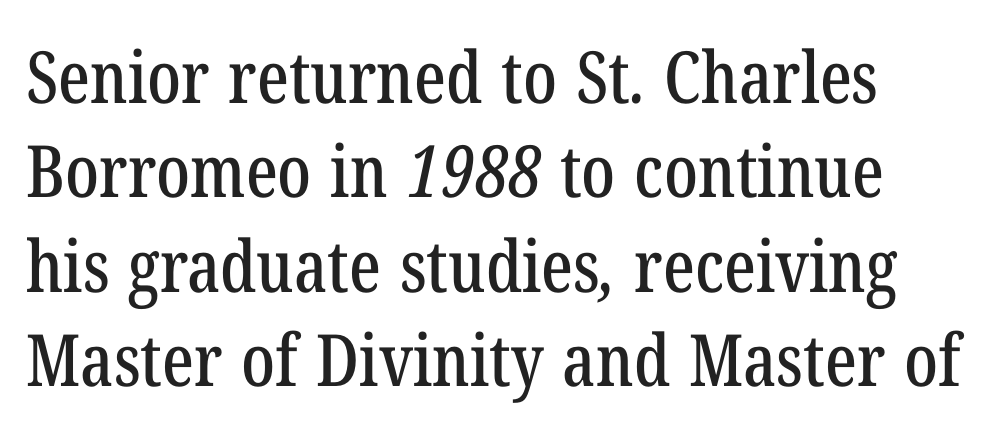
Each letter keeps its own natural width here, so spacing adapts to shape. Characters follow at the spacing the type designer built in. Each row of text sits above clean, open space. The lines sit at an ordinary, default distance from one another.
